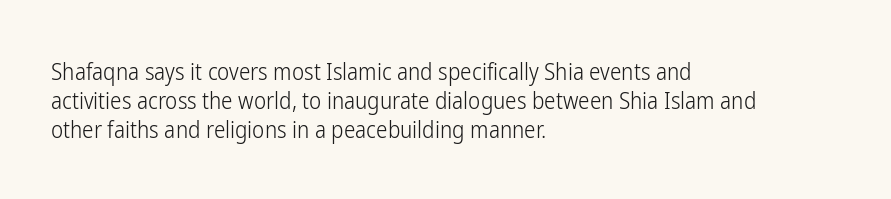
{"italic": "no", "bold": "no", "underline": "no", "align": "left", "line_spacing": "normal", "line_spacing_ratio": 1.27, "letter_spacing": "normal", "letter_spacing_em": 0.0, "glyph_px": 23}
